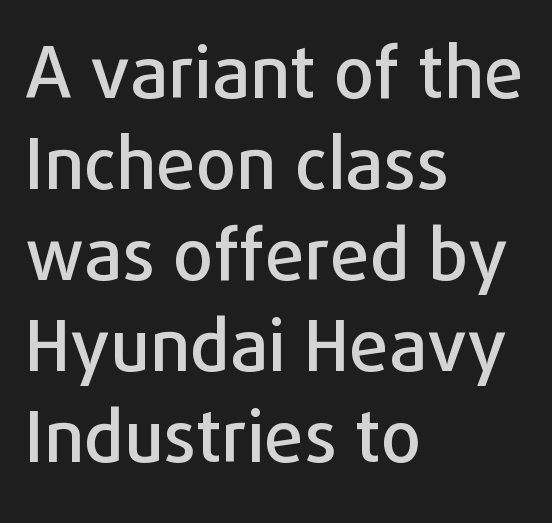
Q: Is the text italic (slanted)? A: No, it is upright.
Q: Is the typeface a serif or a sans-serif typeface? A: Sans-serif.
Q: Is the text underlined? A: No.
Q: How is the paragraph aligned? A: Left-aligned.
Q: Is the spacing between letters normal or unusually wide? A: Normal.
Q: Is the spacing between lines tight, normal or loose? A: Normal.
Q: Width (condensed, normal, or wide)? A: Normal.
Q: Stroke contrast? A: Low.
Q: x-height? A: Medium.
Q: Monospaced? A: No.
